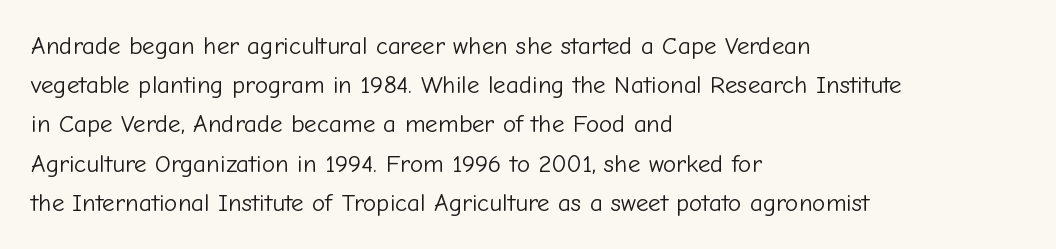
Is this a heavy cut? Hardly; it is regular or lighter. In CSS terms this would be text-align: left. Words appear dense and cohesive because spacing is normal. The gap between lines stays unmarked. Reading down the column, the eye jumps a familiar distance to each next line. This is roman type, the default non-slanted kind.
